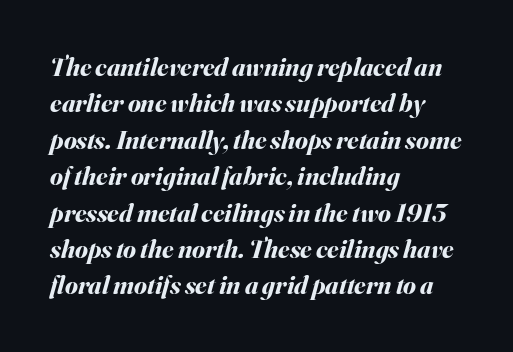
Tracking value appears to be zero — textbook default spacing. Decoration check: the copy has no underline. In CSS terms this would be text-align: left. Compared with ordinary roman type, these characters are visibly tilted.
